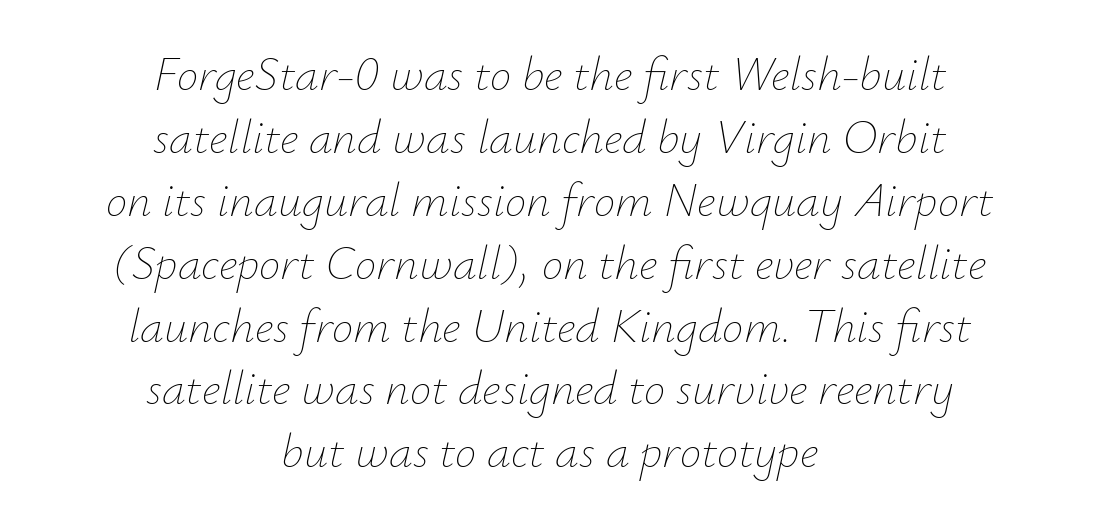
Does the lettering tilt? It does — this is italic. A student would call this center alignment; a typographer would say set centered. You could call the tracking neutral — neither tight nor loose. Clear beneath every line of the passage. Regarding leading, the lines here are spaced in the standard way. No letter is thick-stroked: the sample isn't bold.
